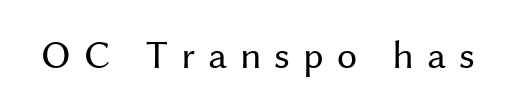
The image shows 40 px regular-weight sans-serif type, upright; set unusually wide letter spacing (+0.32 em), not underlined; medium stroke contrast and a medium x-height.
